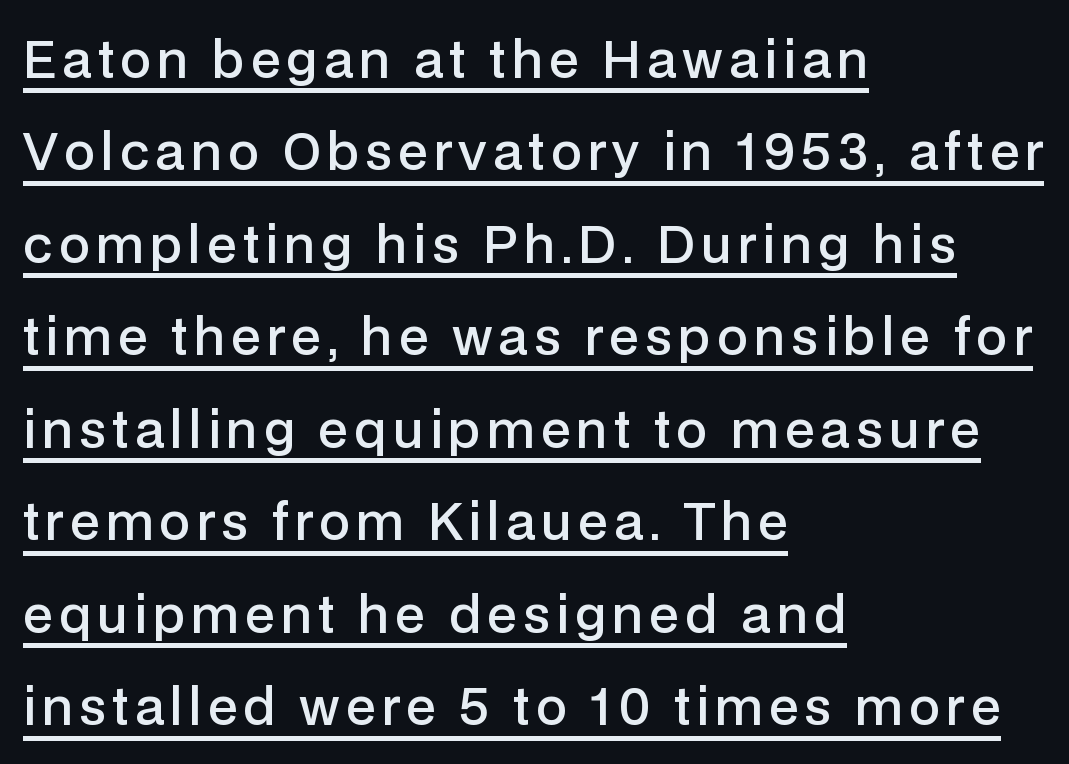
{"serif": "no", "italic": "no", "bold": "semi", "weight": "semibold", "width": "normal", "stroke_contrast": "low", "x_height": "medium", "monospaced": "no", "underline": "yes", "align": "left", "line_spacing_ratio": 1.85, "glyph_px": 50}
